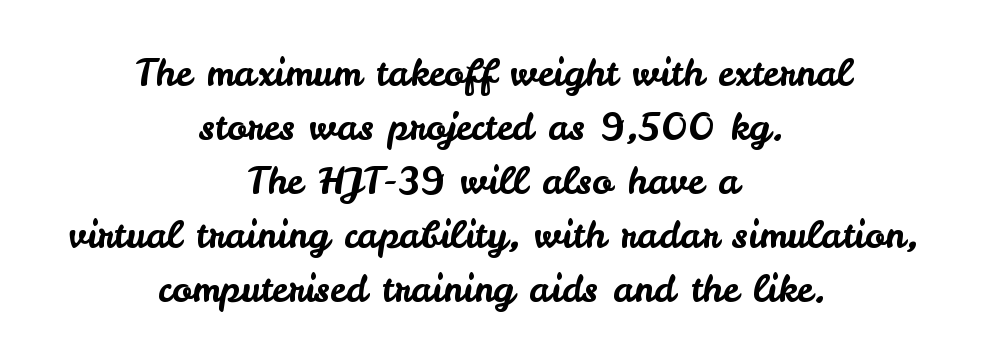
A typesetter would label this face a sans. The type is set solid horizontally, with unmodified tracking. Where is the straight margin? There isn't one; the lines are centered.
